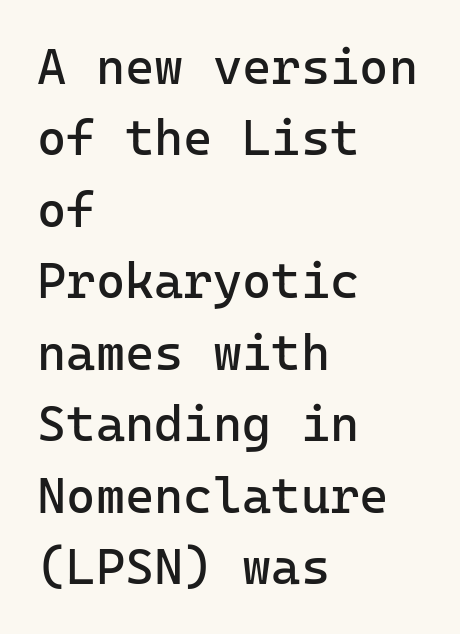
Beneath every word, the page is bare. Glyph-to-glyph distance matches everyday printed text. Caption: multi-line text, flush left, ragged right. The letters march in equal steps, a hallmark of fixed-pitch type. Leading: standard. When letters stand straight like this, we call the style roman or upright.
